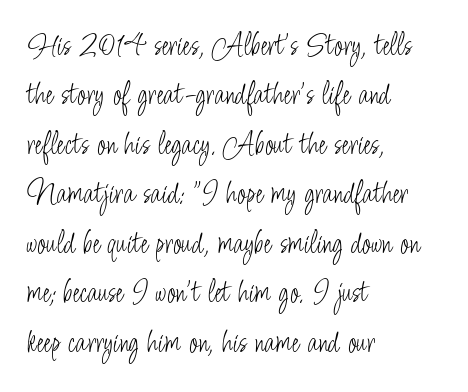
Evenly set lines give the paragraph a standard silhouette. Varying glyph widths throughout — classic text-font behaviour. The gap between lines stays unmarked.
